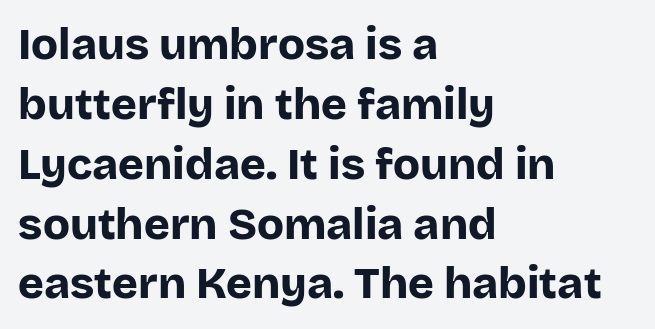
{"serif": "no", "italic": "no", "bold": "yes", "weight": "bold", "width": "normal", "stroke_contrast": "low", "x_height": "large", "monospaced": "no", "underline": "no", "align": "left", "line_spacing": "normal", "line_spacing_ratio": 1.36, "letter_spacing": "normal", "letter_spacing_em": 0.0, "glyph_px": 44}
